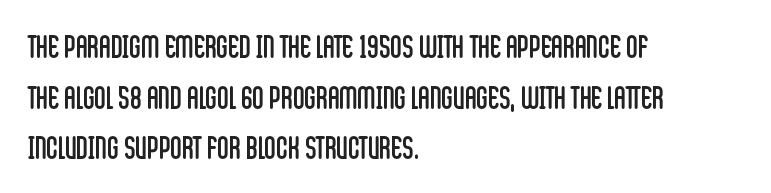
The image shows 32 px regular-weight, condensed sans-serif type, upright; set left-aligned, normal line spacing (1.58x), normal letter spacing, not underlined; low stroke contrast and a large x-height.
